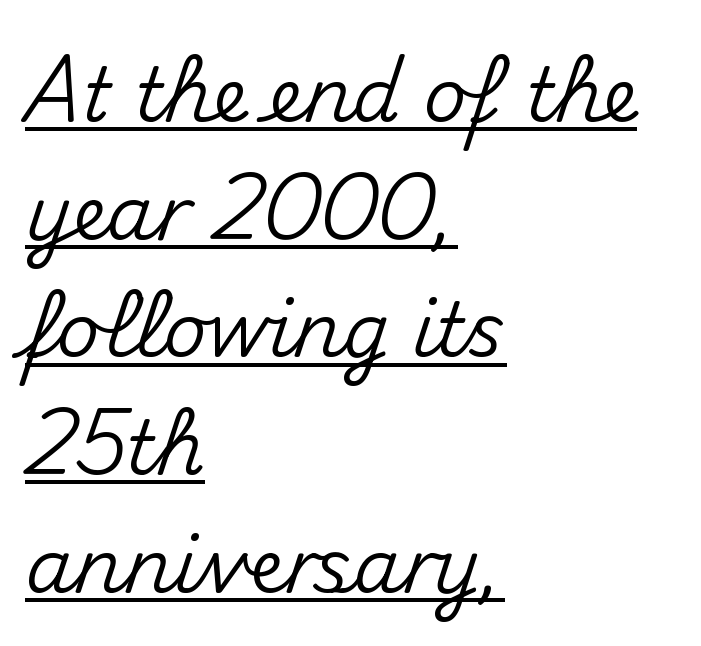
These lines are set flush left with a ragged right edge. Inter-character spacing is left at the font's built-in metrics. Type style note: lacks serifs. What decoration does the sample have? An underline.
